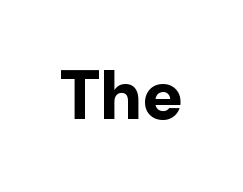
The letters advance in unequal steps, a hallmark of proportional type. Check under the words: just untouched page. Here the glyphs are tracked normally, forming tight word shapes. Pretty heavy lettering here — definitely bold. When letters stand straight like this, we call the style roman or upright. Font category for this specimen: sans-serif.
